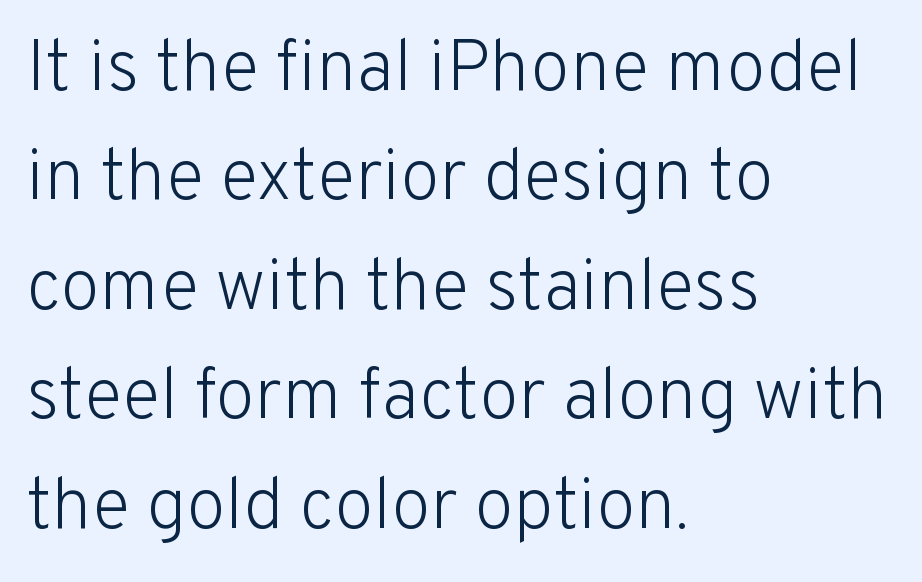
The image shows 72 px light sans-serif type, upright; set left-aligned, normal line spacing (1.52x), normal letter spacing, not underlined; low stroke contrast and a medium x-height.
